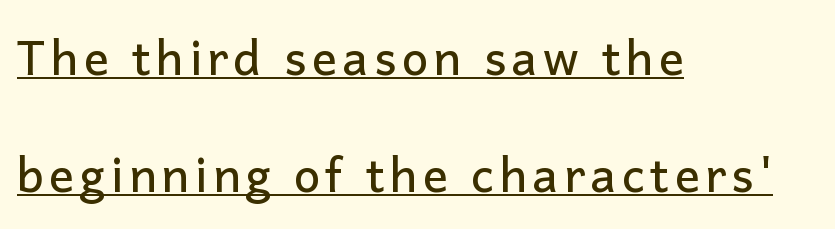
{"serif": "no", "italic": "no", "width": "normal", "stroke_contrast": "low", "x_height": "medium", "monospaced": "no", "underline": "yes", "align": "left", "line_spacing": "loose", "line_spacing_ratio": 2.49, "glyph_px": 47}
